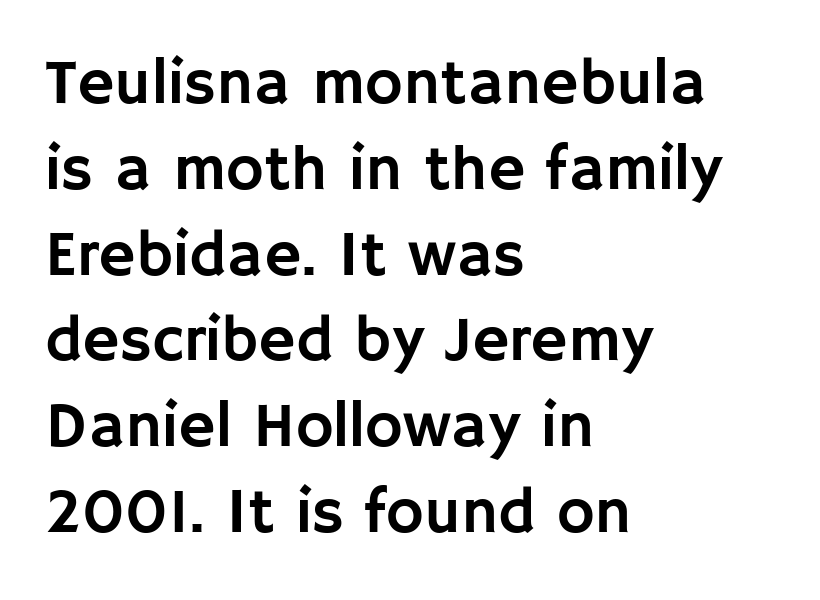
Q: Is the text italic (slanted)? A: No, it is upright.
Q: Is the typeface a serif or a sans-serif typeface? A: Sans-serif.
Q: Is the text underlined? A: No.
Q: How is the paragraph aligned? A: Left-aligned.
Q: Is the spacing between letters normal or unusually wide? A: Normal.
Q: Is the spacing between lines tight, normal or loose? A: Normal.
Q: Width (condensed, normal, or wide)? A: Normal.
Q: Stroke contrast? A: Low.
Q: x-height? A: Large.
Q: Monospaced? A: No.
